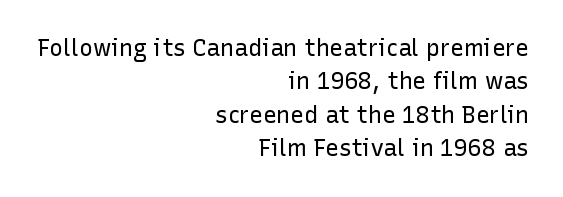
How would I describe the line gaps? Plain and ordinary. The specimen reads as upright at a glance. Nothing unusual about the tracking: characters are spaced as the font intends. Vertical stems look standard width or narrower in stroke.
